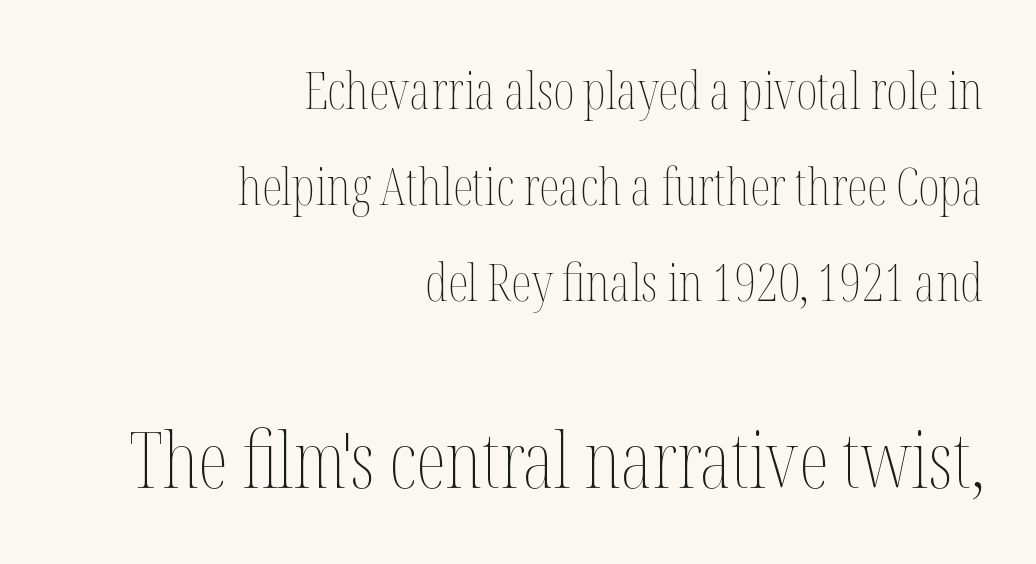
The image shows 78 px thin, condensed type, upright; set right-aligned, line spacing 1.85x, normal letter spacing, not underlined; the second (bottom) block is 1.5x larger; medium stroke contrast and a medium x-height.
